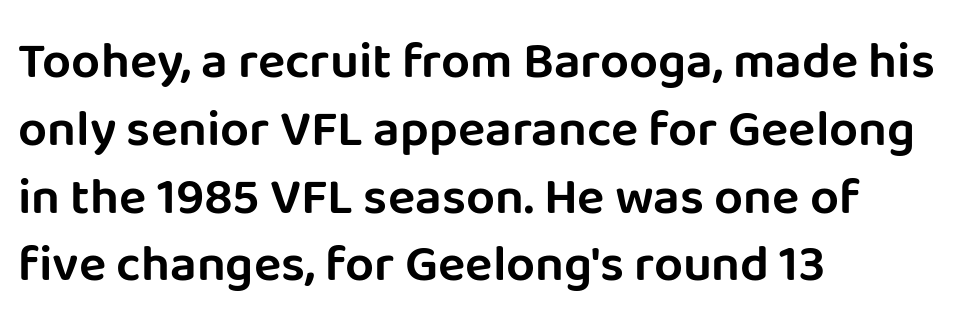
Q: Is the text italic (slanted)? A: No, it is upright.
Q: Is the typeface a serif or a sans-serif typeface? A: Sans-serif.
Q: Is the text underlined? A: No.
Q: How is the paragraph aligned? A: Left-aligned.
Q: Is the spacing between letters normal or unusually wide? A: Normal.
Q: Is the spacing between lines tight, normal or loose? A: Normal.
Q: Width (condensed, normal, or wide)? A: Normal.
Q: Stroke contrast? A: Low.
Q: x-height? A: Large.
Q: Monospaced? A: No.
